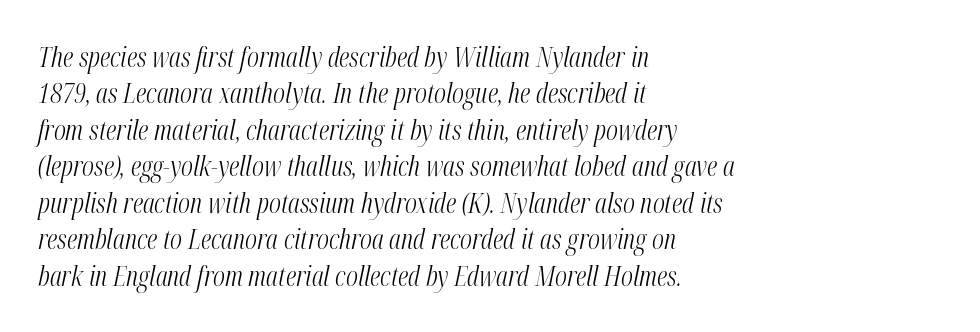
The cut favours lightness, reaching ordinary text weight at its darkest. Does the copy run flush right? No — it runs flush left. The space directly below the letters is spotless. The typography opts for an oblique posture over an upright one. Is the letter spacing exaggerated? No — it looks like the ordinary default. This sample keeps an unexceptional amount of space between lines.
